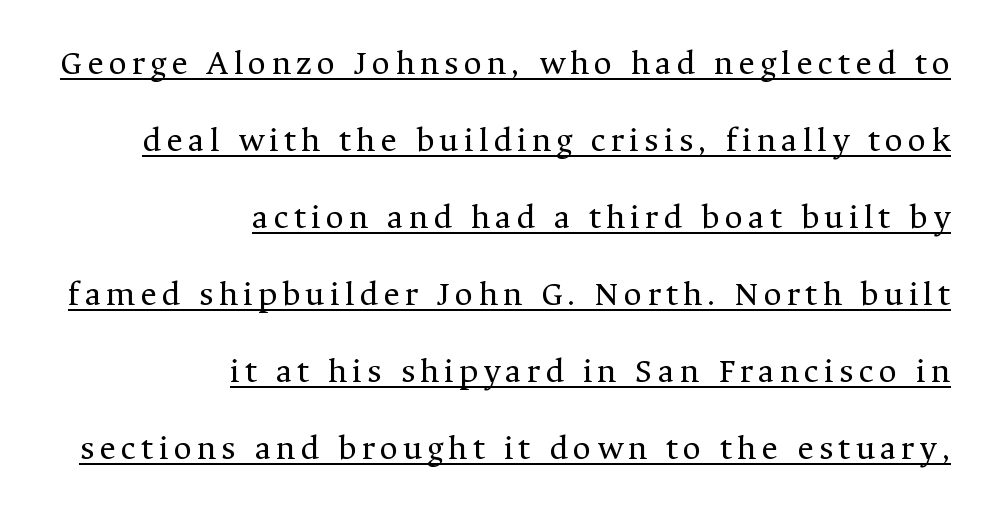
{"serif": "yes", "italic": "no", "bold": "no", "weight": "regular", "width": "normal", "stroke_contrast": "medium", "x_height": "medium", "monospaced": "no", "underline": "yes", "align": "right", "line_spacing": "loose", "line_spacing_ratio": 2.2, "glyph_px": 35}
